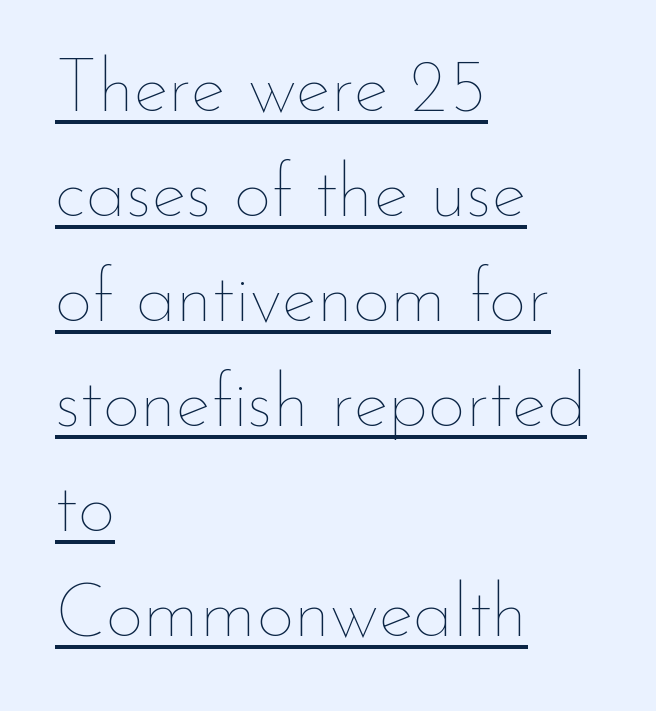
{"italic": "no", "bold": "no", "weight": "thin", "width": "normal", "stroke_contrast": "low", "x_height": "small", "monospaced": "no", "underline": "yes", "align": "left", "line_spacing": "normal", "line_spacing_ratio": 1.42, "letter_spacing": "normal", "letter_spacing_em": 0.0, "glyph_px": 74}
